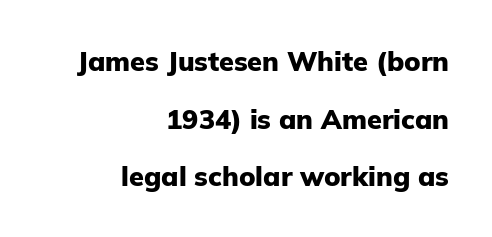
The image shows 27 px bold type, upright; set right-aligned, loose line spacing (2.13x), normal letter spacing, not underlined.
